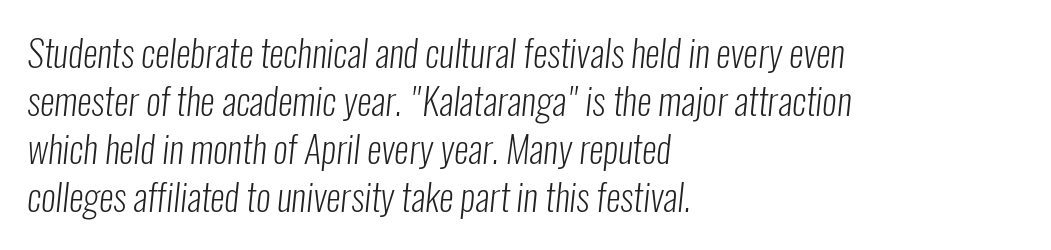
Q: Is the text bold? A: No.
Q: Is the typeface a serif or a sans-serif typeface? A: Sans-serif.
Q: Is the text underlined? A: No.
Q: How is the paragraph aligned? A: Left-aligned.
Q: Is the spacing between letters normal or unusually wide? A: Normal.
Q: Is the spacing between lines tight, normal or loose? A: Normal.
Q: Width (condensed, normal, or wide)? A: Condensed.
Q: Stroke contrast? A: Low.
Q: x-height? A: Medium.
Q: Monospaced? A: No.
